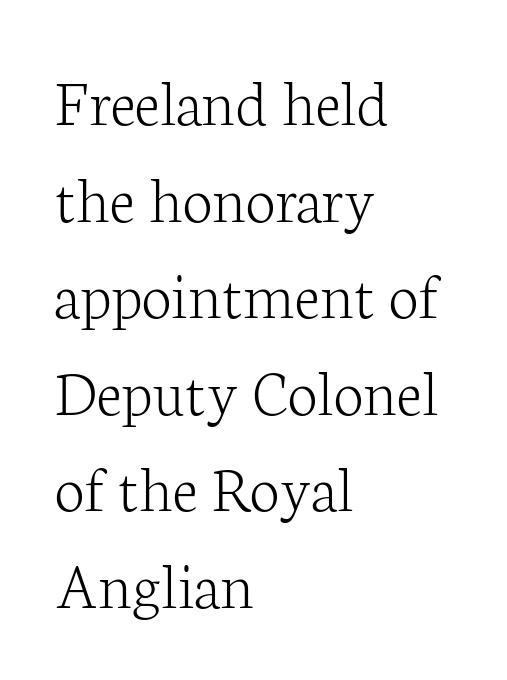
Every stem runs plumb, perpendicular to the baseline. Stroke thickness stays within the range of a standard reading face or lighter. Varying glyph widths throughout — classic text-font behaviour. The passage shown is not underscored anywhere.
